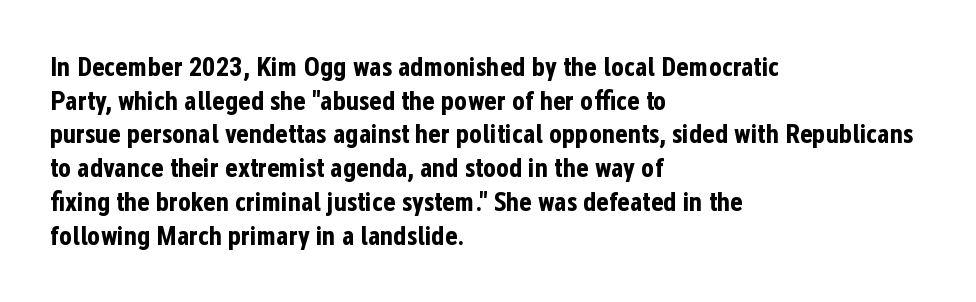
The image shows 27 px bold type, upright; set left-aligned, normal line spacing (1.25x), normal letter spacing, not underlined.
